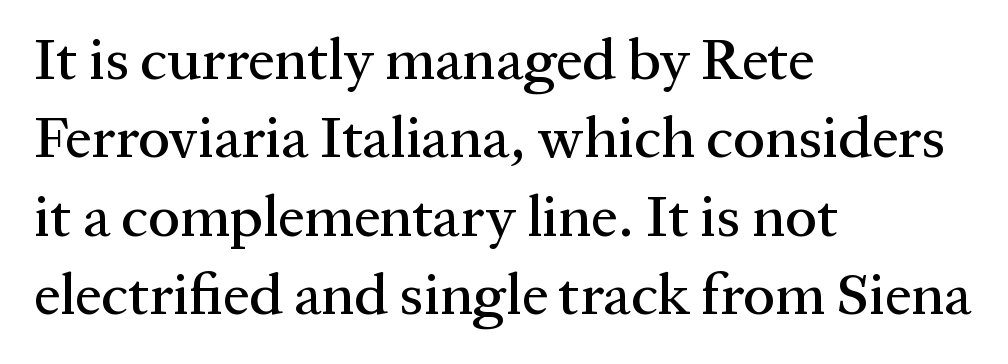
The image shows 59 px serif type, upright; set left-aligned, normal line spacing (1.33x), normal letter spacing, not underlined; medium stroke contrast and a medium x-height.
